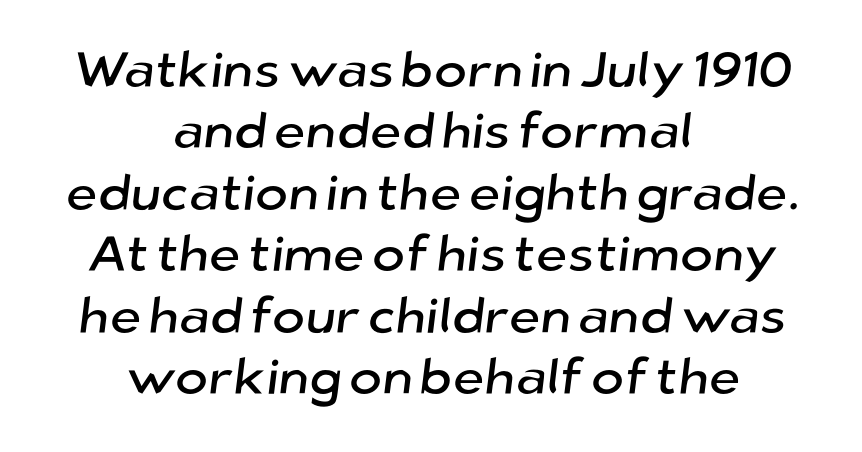
Q: Is the typeface a serif or a sans-serif typeface? A: Sans-serif.
Q: Is the text underlined? A: No.
Q: How is the paragraph aligned? A: Centered.
Q: Is the spacing between letters normal or unusually wide? A: Normal.
Q: Width (condensed, normal, or wide)? A: Normal.
Q: Stroke contrast? A: Low.
Q: x-height? A: Medium.
Q: Monospaced? A: No.
